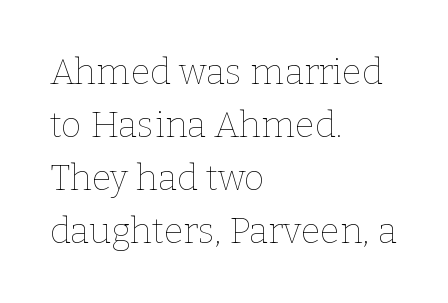
Q: Is the text bold? A: No.
Q: Is the text italic (slanted)? A: No, it is upright.
Q: Is the text underlined? A: No.
Q: How is the paragraph aligned? A: Left-aligned.
Q: Is the spacing between letters normal or unusually wide? A: Normal.
Q: Is the spacing between lines tight, normal or loose? A: Normal.
Q: Width (condensed, normal, or wide)? A: Normal.
Q: Stroke contrast? A: Low.
Q: x-height? A: Medium.
Q: Monospaced? A: No.
